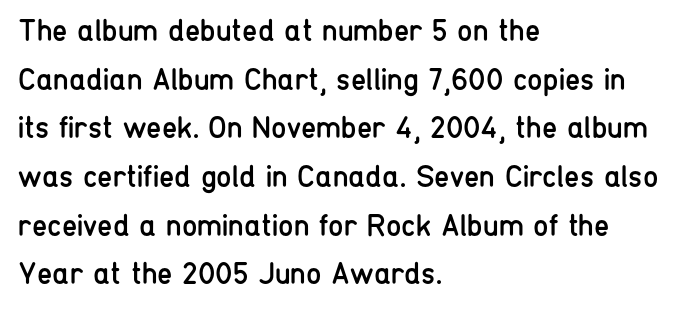
Bare-footed words on every line. Is this a fixed-width face? No — the glyphs have proportional, varying widths. Serifs: no, the terminals of the letterforms are clean. The tracking reads as untouched default to a designer's eye. You can tell it's not italic because the verticals are truly vertical.
